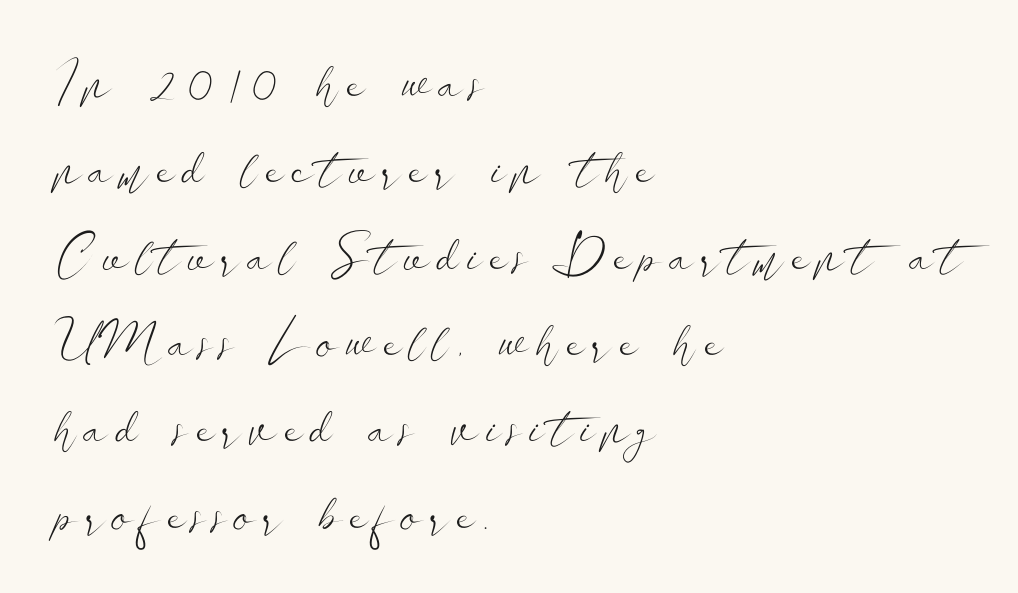
The face used here is a sans, in the tradition of grotesques and geometrics. The foot of each line stays bare and open. In terms of leading, this rendering sits right in the middle. Weight: not bold — regular or lighter.
